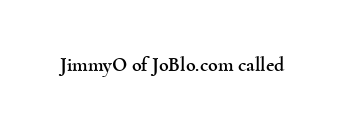
{"italic": "no", "underline": "no", "letter_spacing": "normal", "letter_spacing_em": 0.0, "glyph_px": 20}
